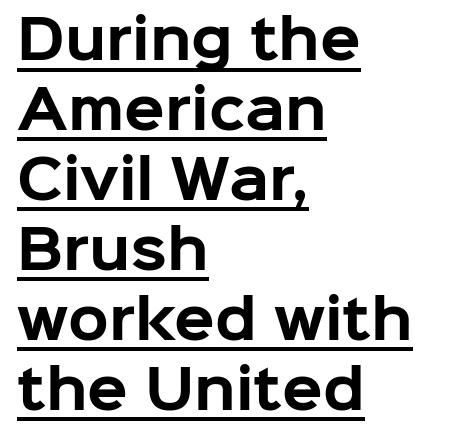
Q: Is the text bold? A: Yes.
Q: Is the text italic (slanted)? A: No, it is upright.
Q: Is the typeface a serif or a sans-serif typeface? A: Sans-serif.
Q: Is the text underlined? A: Yes.
Q: How is the paragraph aligned? A: Left-aligned.
Q: Is the spacing between letters normal or unusually wide? A: Normal.
Q: Is the spacing between lines tight, normal or loose? A: Normal.
Q: Width (condensed, normal, or wide)? A: Normal.
Q: Stroke contrast? A: Low.
Q: x-height? A: Medium.
Q: Monospaced? A: No.
